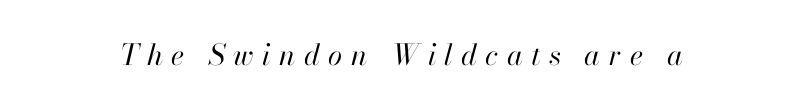
{"italic": "yes", "lean": "right", "slant_degrees": 13, "bold": "no", "weight": "regular", "width": "normal", "stroke_contrast": "high", "x_height": "small", "monospaced": "no", "underline": "no", "letter_spacing": "wide", "letter_spacing_em": 0.29, "glyph_px": 29}
